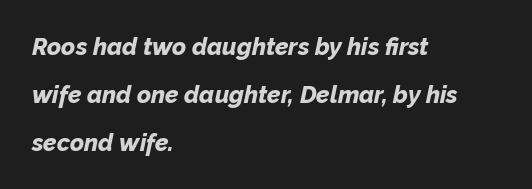
Q: Is the text bold? A: Yes.
Q: Is the text italic (slanted)? A: Yes, it leans right by about 12 degrees.
Q: Is the text underlined? A: No.
Q: How is the paragraph aligned? A: Left-aligned.
Q: Is the spacing between letters normal or unusually wide? A: Normal.
Q: Is the spacing between lines tight, normal or loose? A: Loose.
